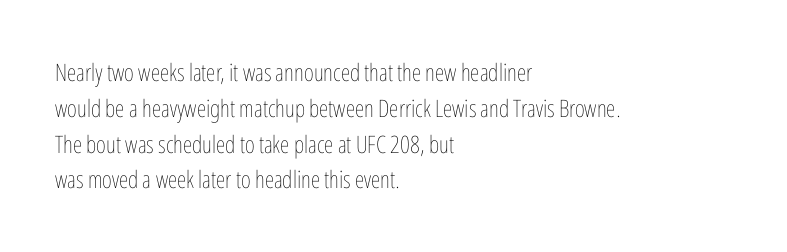
The setting favours the left margin, as ordinary paragraphs usually do. Upright lettering throughout. Letter spacing: default. No chunkiness to these letters — they're not bold.
